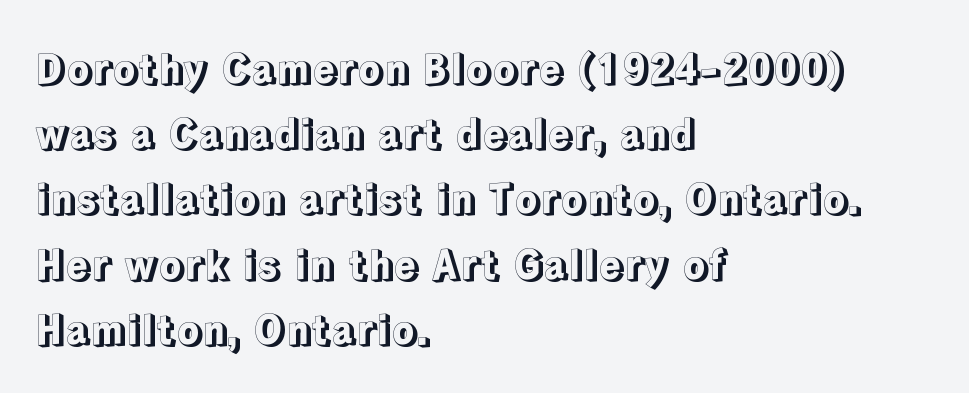
Q: Is the text italic (slanted)? A: No, it is upright.
Q: Is the text underlined? A: No.
Q: How is the paragraph aligned? A: Left-aligned.
Q: Is the spacing between letters normal or unusually wide? A: Normal.
Q: Is the spacing between lines tight, normal or loose? A: Normal.
Q: Width (condensed, normal, or wide)? A: Normal.
Q: x-height? A: Medium.
Q: Monospaced? A: No.
